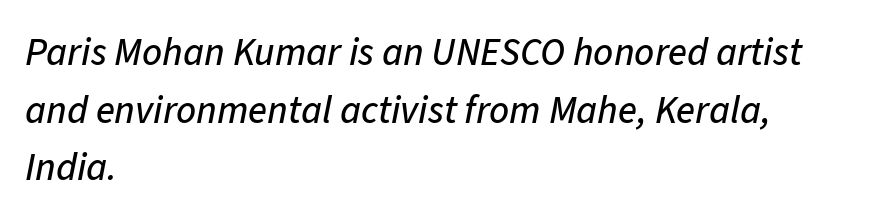
The rendering uses natural spacing where letterforms have individual widths. Every character sits at an angle, as italics do. Does extra space separate the letters? No, they use regular spacing. Letters rest on an invisible, unmarked baseline.
